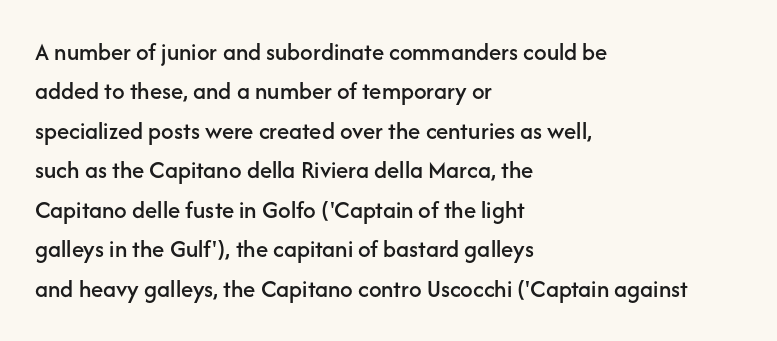
The setting favours the left margin, as ordinary paragraphs usually do. Is there any slant? The stems are plumb. A bare baseline throughout the passage. The letterforms sit shoulder to shoulder at normal distance. These lines sit exactly where default settings would place them.
